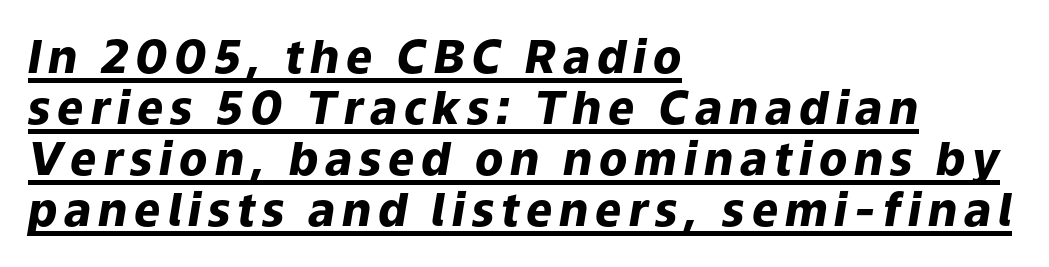
Q: Is the text bold? A: Yes.
Q: Is the text italic (slanted)? A: Yes, it leans right by about 9 degrees.
Q: Is the text underlined? A: Yes.
Q: How is the paragraph aligned? A: Left-aligned.
Q: Is the spacing between lines tight, normal or loose? A: Tight.
Q: Width (condensed, normal, or wide)? A: Normal.
Q: Stroke contrast? A: Low.
Q: x-height? A: Medium.
Q: Monospaced? A: No.
